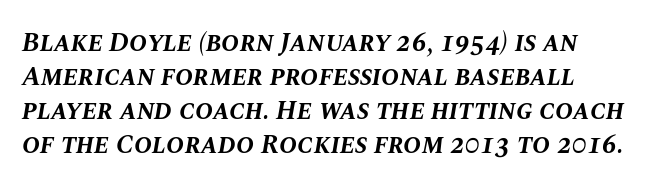
There's an unmistakable incline to the writing here. The leading is moderate, giving the passage an even texture. Observe the ordinary spacing: letters are neighbours, not strangers. Is the type bold? Yes — the strokes are clearly thick and heavy. Anything drawn beneath the words? Only blank space.
